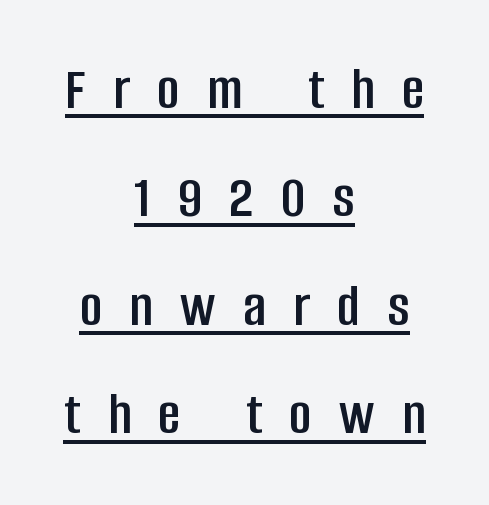
{"serif": "no", "italic": "no", "width": "condensed", "stroke_contrast": "low", "x_height": "large", "monospaced": "no", "underline": "yes", "align": "center", "line_spacing_ratio": 1.75, "letter_spacing": "wide", "letter_spacing_em": 0.44, "glyph_px": 62}
